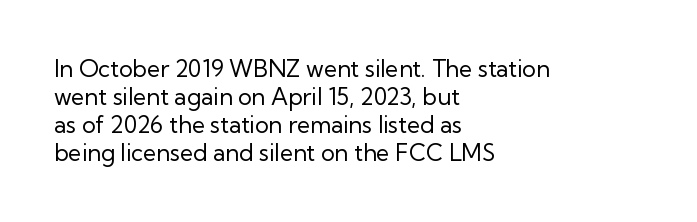
{"italic": "no", "bold": "no", "underline": "no", "align": "left", "line_spacing_ratio": 1.22, "letter_spacing": "normal", "letter_spacing_em": 0.0, "glyph_px": 23}
